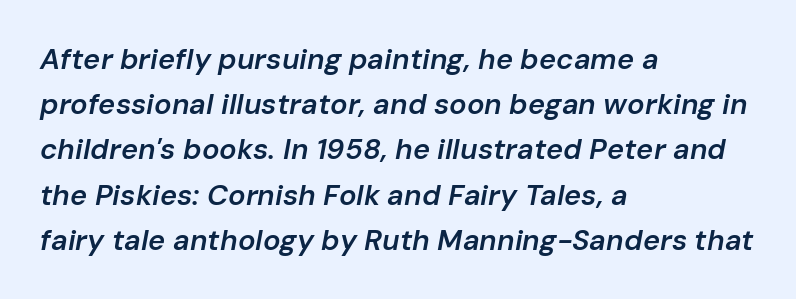
{"italic": "yes", "lean": "right", "slant_degrees": 10, "bold": "semi", "weight": "semibold", "width": "normal", "stroke_contrast": "low", "x_height": "medium", "monospaced": "no", "underline": "no", "align": "left", "line_spacing": "normal", "line_spacing_ratio": 1.56, "letter_spacing": "normal", "letter_spacing_em": 0.0, "glyph_px": 29}
